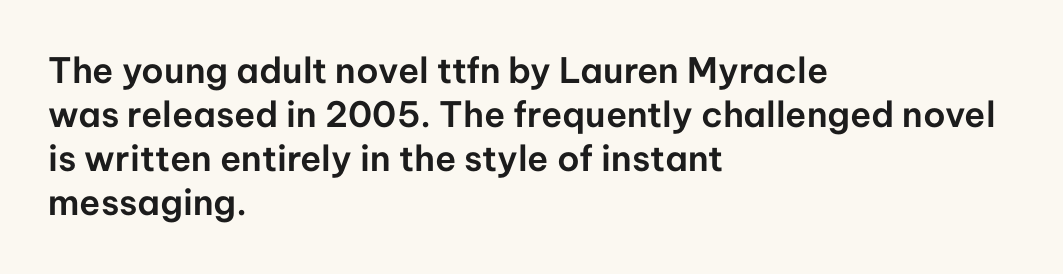
Q: Is the text italic (slanted)? A: No, it is upright.
Q: Is the typeface a serif or a sans-serif typeface? A: Sans-serif.
Q: Is the text underlined? A: No.
Q: How is the paragraph aligned? A: Left-aligned.
Q: Is the spacing between letters normal or unusually wide? A: Normal.
Q: Is the spacing between lines tight, normal or loose? A: Normal.
Q: Width (condensed, normal, or wide)? A: Normal.
Q: Stroke contrast? A: Low.
Q: x-height? A: Medium.
Q: Monospaced? A: No.
